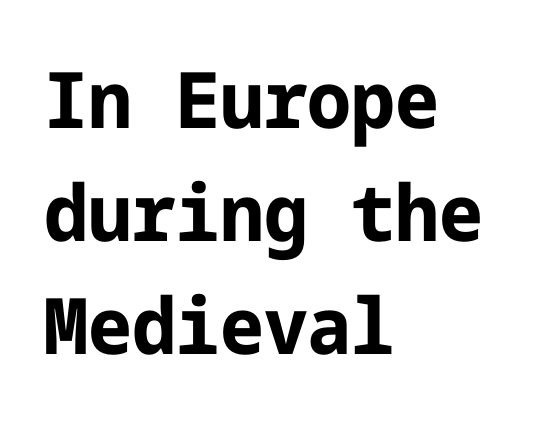
This is heavy type, rendered in bold. This sample uses an upright cut, with every glyph sitting square on the baseline. The rendering shows plain stroke endings on the letterforms — a sans-serif design. The foot of each line stays bare and open. The vertical gap from one line to the next is medium. Layout note: lines flush left.
